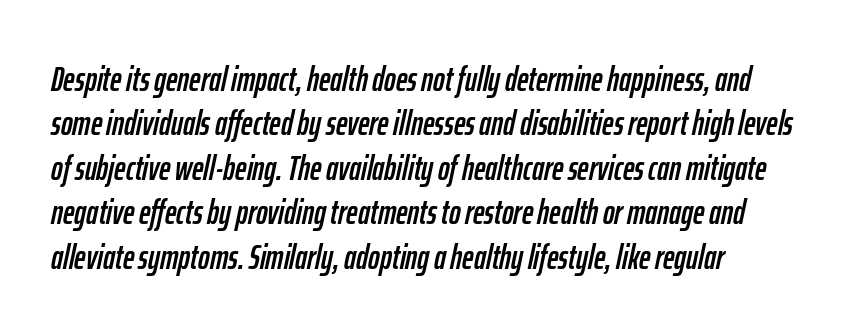
{"italic": "yes", "lean": "right", "slant_degrees": 12, "width": "condensed", "stroke_contrast": "low", "x_height": "medium", "monospaced": "no", "underline": "no", "line_spacing": "normal", "line_spacing_ratio": 1.27, "letter_spacing": "normal", "letter_spacing_em": 0.0, "glyph_px": 35}
